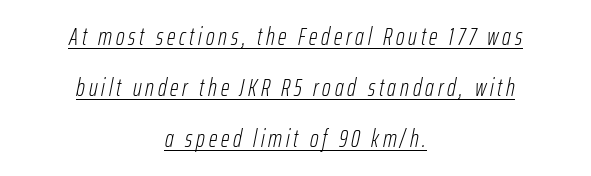
The image shows 24 px text type, italic (leaning right); set centered, loose line spacing (2.13x), underlined.
